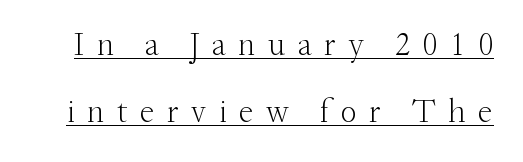
The image shows 33 px light serif type, upright; set loose line spacing (2.04x), unusually wide letter spacing (+0.37 em), underlined; medium stroke contrast and a small x-height.
